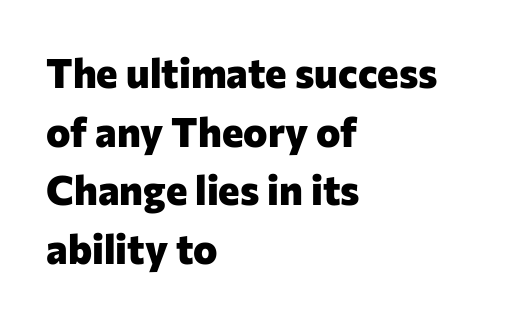
The image shows 41 px heavy sans-serif type, upright; set left-aligned, normal line spacing (1.43x), normal letter spacing, not underlined; low stroke contrast and a medium x-height.
